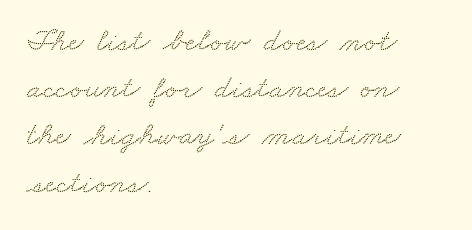
Character widths vary here, with narrow letters taking less room than wide ones. A student would call this left alignment; a typographer would say flush left, rag right. Leading: standard. Note: serifs present on the glyphs.
